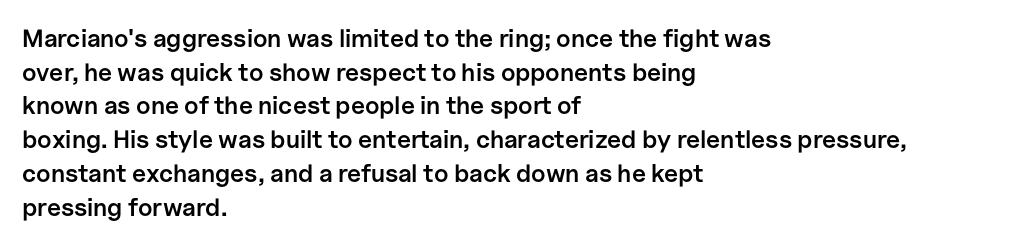
Q: Is the text bold? A: Semi-bold.
Q: Is the text italic (slanted)? A: No, it is upright.
Q: Is the text underlined? A: No.
Q: How is the paragraph aligned? A: Left-aligned.
Q: Is the spacing between letters normal or unusually wide? A: Normal.
Q: Is the spacing between lines tight, normal or loose? A: Normal.
